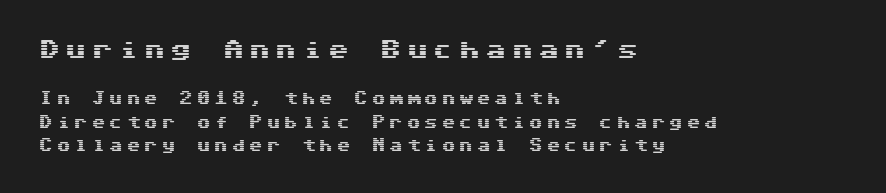
{"italic": "no", "underline": "no", "align": "left", "line_spacing": "normal", "line_spacing_ratio": 1.68, "letter_spacing": "wide", "letter_spacing_em": 0.25, "larger_block": "first", "size_ratio": 1.5, "glyph_px": 21}
